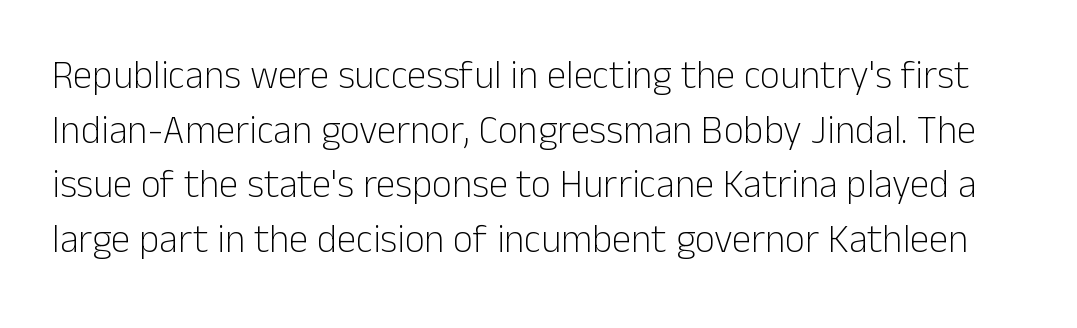
Q: Is the text bold? A: No.
Q: Is the text italic (slanted)? A: No, it is upright.
Q: Is the typeface a serif or a sans-serif typeface? A: Sans-serif.
Q: Is the text underlined? A: No.
Q: Is the spacing between letters normal or unusually wide? A: Normal.
Q: Is the spacing between lines tight, normal or loose? A: Normal.
Q: Width (condensed, normal, or wide)? A: Normal.
Q: Stroke contrast? A: Low.
Q: x-height? A: Medium.
Q: Monospaced? A: No.
